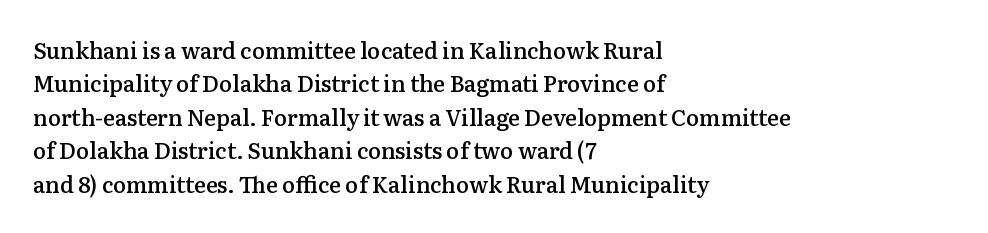
The image shows 22 px text type, upright; set left-aligned, normal line spacing (1.52x), normal letter spacing, not underlined.
